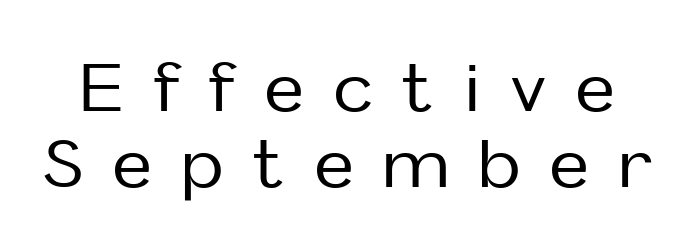
Q: Is the text italic (slanted)? A: No, it is upright.
Q: Is the typeface a serif or a sans-serif typeface? A: Sans-serif.
Q: Is the text underlined? A: No.
Q: Is the spacing between letters normal or unusually wide? A: Unusually wide.
Q: Is the spacing between lines tight, normal or loose? A: Tight.
Q: Width (condensed, normal, or wide)? A: Normal.
Q: Stroke contrast? A: Low.
Q: x-height? A: Medium.
Q: Monospaced? A: No.
